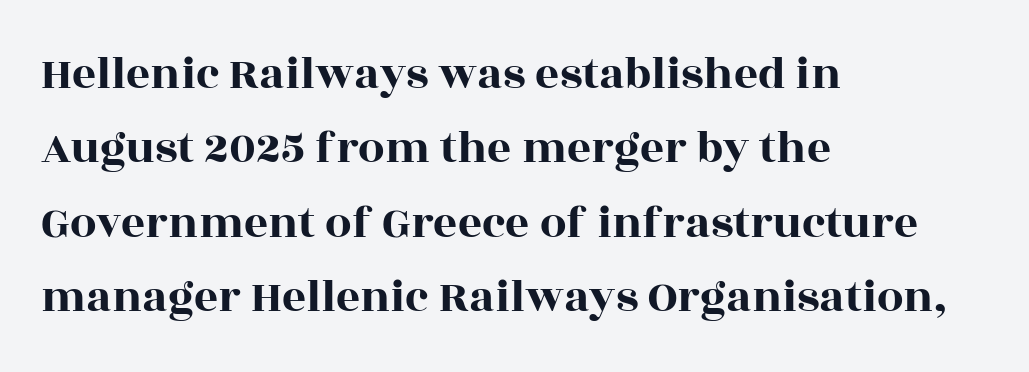
{"serif": "yes", "italic": "no", "width": "wide", "x_height": "large", "monospaced": "no", "underline": "no", "align": "left", "line_spacing": "normal", "line_spacing_ratio": 1.58, "letter_spacing": "normal", "letter_spacing_em": 0.0, "glyph_px": 47}
